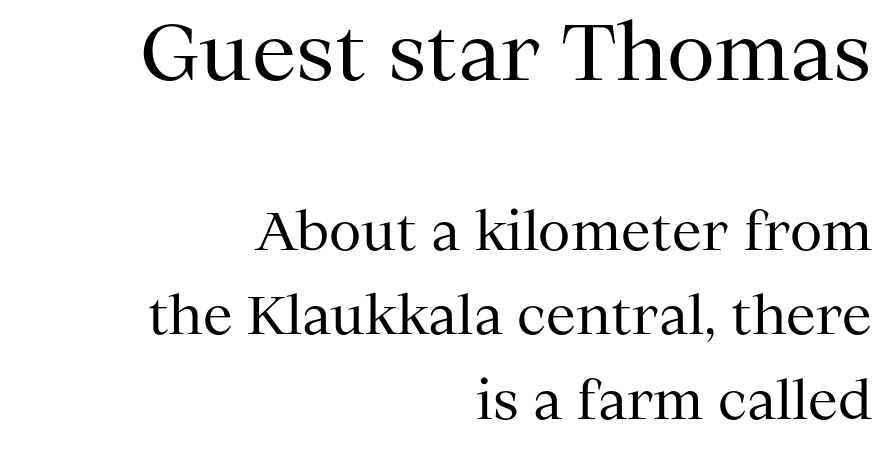
Size contrast runs from large at the top to small at the bottom. The passage shown is typeset with a serif family. Proportional: the letters do not fall into vertical columns. The letterforms sit shoulder to shoulder at normal distance. Is the type heavy? It reads as light-to-regular instead.
